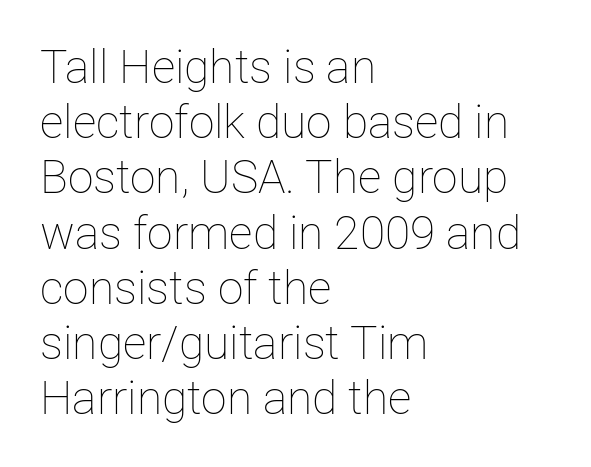
The image shows 46 px thin type, upright; set left-aligned, line spacing 1.2x, normal letter spacing, not underlined; low stroke contrast and a medium x-height.
